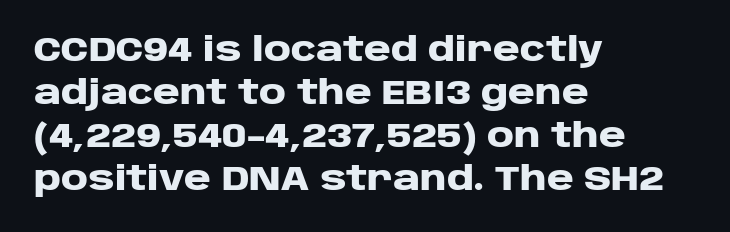
{"serif": "no", "italic": "no", "bold": "yes", "weight": "heavy", "width": "wide", "stroke_contrast": "low", "x_height": "large", "monospaced": "no", "underline": "no", "align": "left", "line_spacing": "normal", "line_spacing_ratio": 1.3, "letter_spacing": "normal", "letter_spacing_em": 0.0, "glyph_px": 33}
